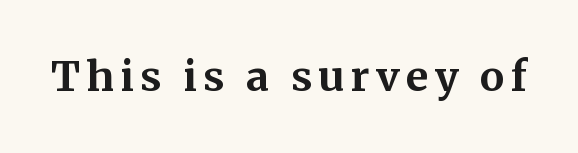
Q: Is the text bold? A: Yes.
Q: Is the text italic (slanted)? A: No, it is upright.
Q: Is the typeface a serif or a sans-serif typeface? A: Serif.
Q: Is the text underlined? A: No.
Q: Width (condensed, normal, or wide)? A: Normal.
Q: Stroke contrast? A: Medium.
Q: x-height? A: Medium.
Q: Monospaced? A: No.
